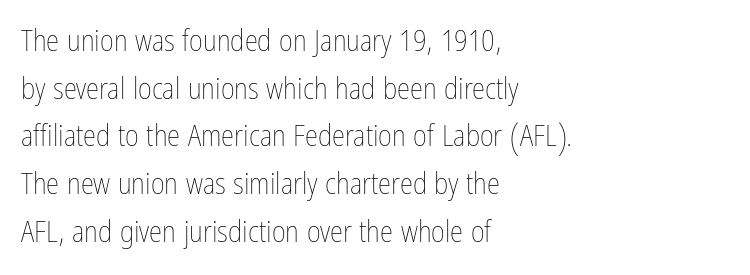
Words float on clear page, feet unadorned. No chunkiness to these letters — they're not bold. The letterforms sit shoulder to shoulder at normal distance. These lines were composed using upright roman letters. Where is the straight margin? On the left.
